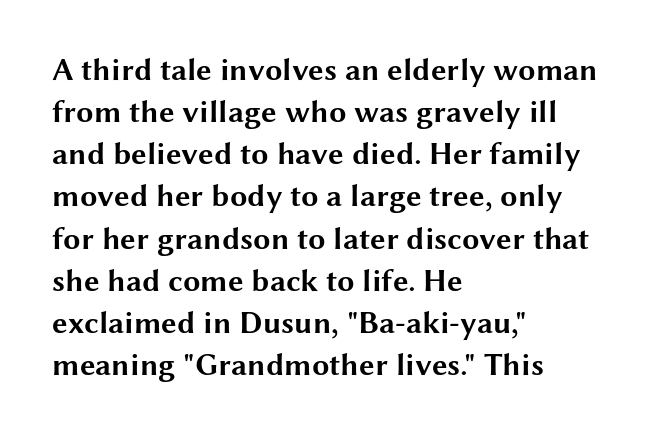
{"serif": "no", "italic": "no", "bold": "yes", "weight": "bold", "width": "wide", "stroke_contrast": "medium", "x_height": "medium", "monospaced": "no", "underline": "no", "align": "left", "line_spacing": "normal", "line_spacing_ratio": 1.36, "letter_spacing": "normal", "letter_spacing_em": 0.0, "glyph_px": 31}
